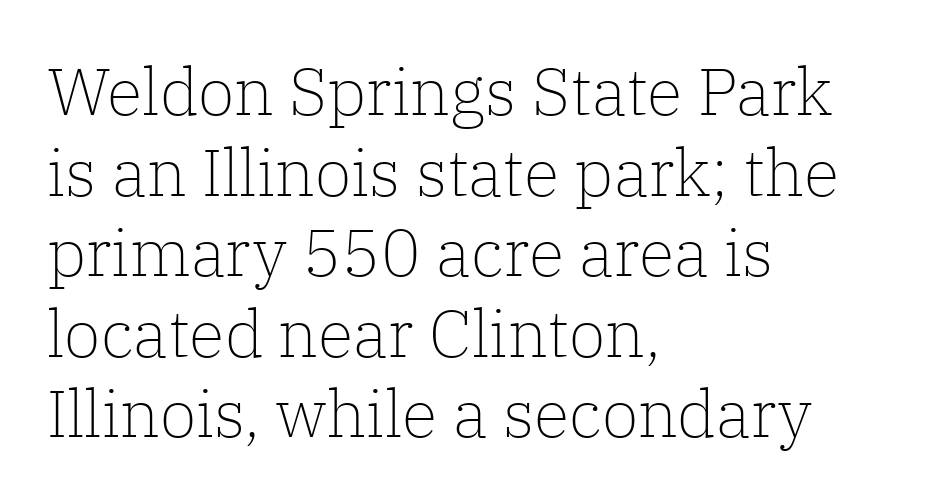
The image shows 66 px light serif type, upright; set left-aligned, line spacing 1.22x, normal letter spacing, not underlined; low stroke contrast and a medium x-height.
